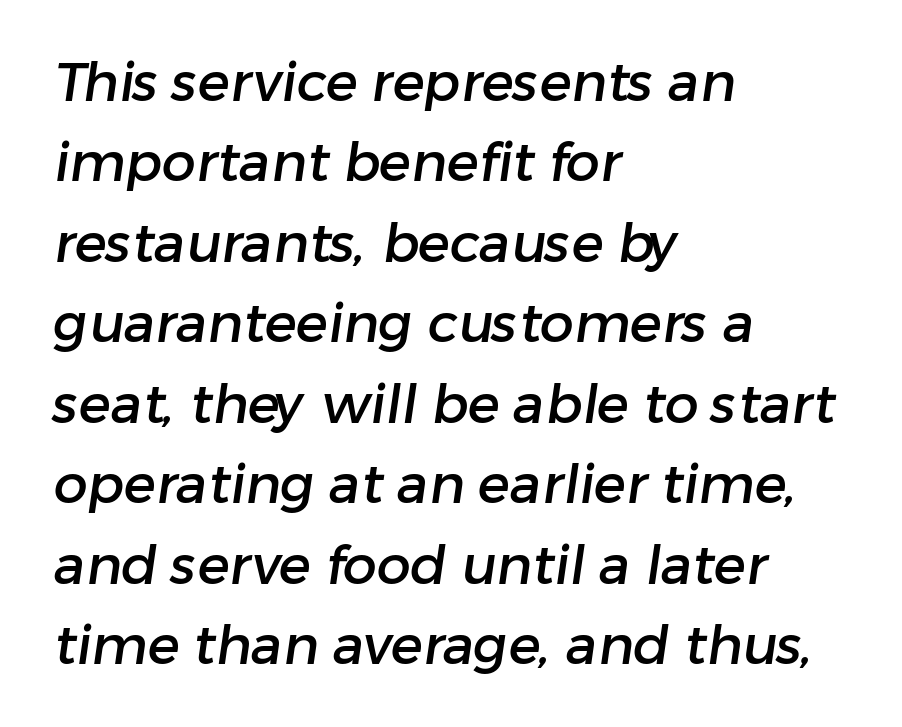
{"serif": "no", "width": "normal", "stroke_contrast": "low", "x_height": "medium", "monospaced": "no", "underline": "no", "align": "left", "line_spacing": "normal", "line_spacing_ratio": 1.49, "letter_spacing": "normal", "letter_spacing_em": 0.0, "glyph_px": 54}
